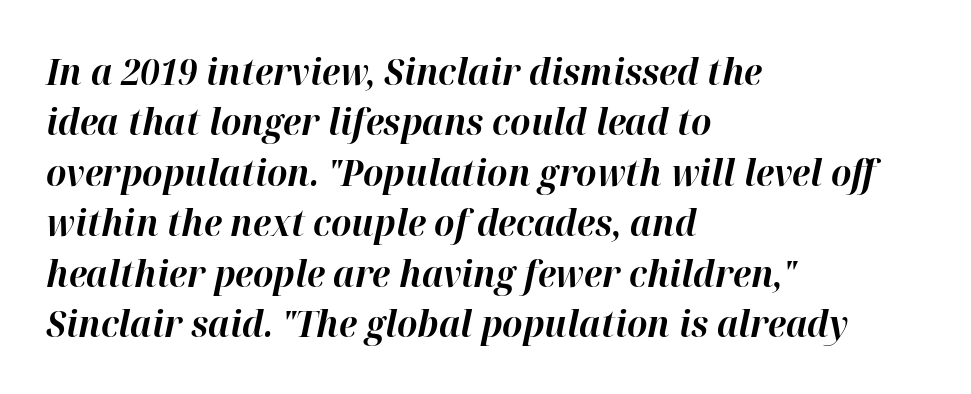
{"italic": "yes", "lean": "right", "slant_degrees": 12, "bold": "yes", "weight": "bold", "width": "normal", "stroke_contrast": "high", "x_height": "medium", "monospaced": "no", "underline": "no", "align": "left", "line_spacing": "normal", "line_spacing_ratio": 1.4, "letter_spacing": "normal", "letter_spacing_em": 0.0, "glyph_px": 36}
